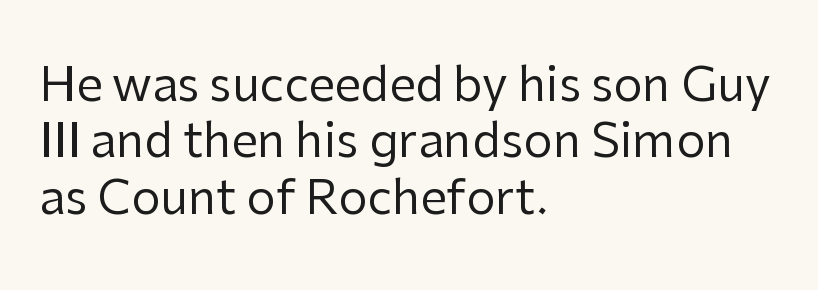
The image shows 47 px regular-weight sans-serif type, upright; set left-aligned, line spacing 1.2x, normal letter spacing, not underlined; low stroke contrast and a medium x-height.
